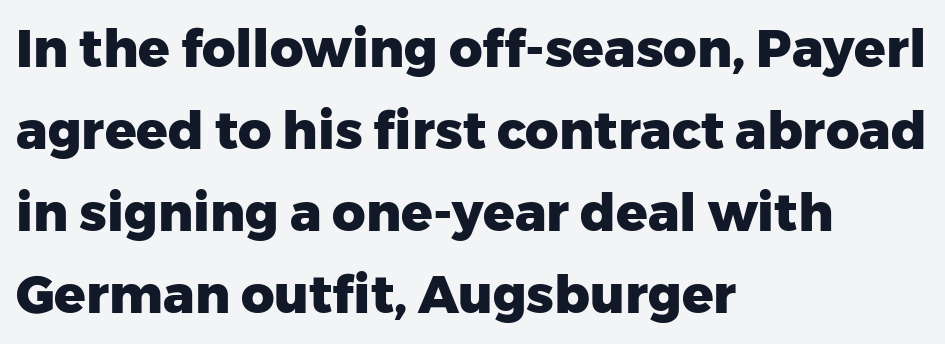
The image shows 52 px heavy sans-serif type, upright; set left-aligned, normal line spacing (1.58x), normal letter spacing, not underlined; low stroke contrast and a medium x-height.
